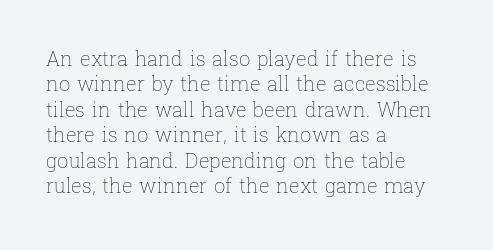
The image shows 20 px text type, upright; set left-aligned, normal line spacing (1.27x), normal letter spacing, not underlined.
